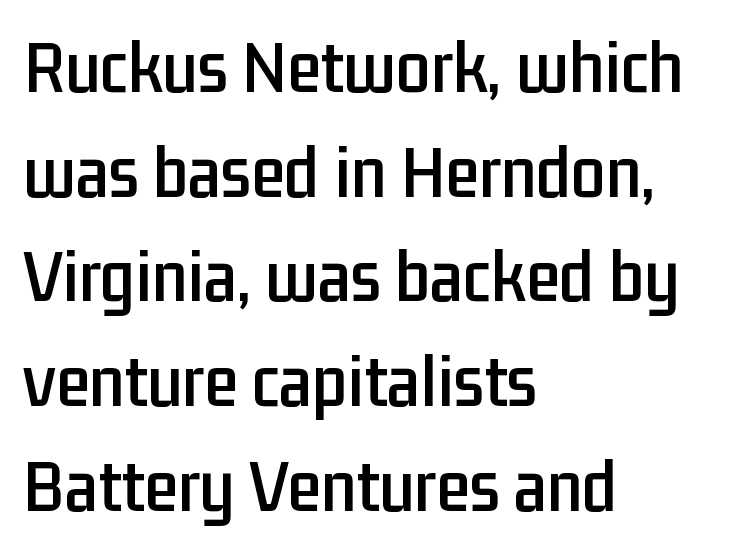
{"serif": "no", "italic": "no", "width": "condensed", "stroke_contrast": "low", "x_height": "medium", "monospaced": "no", "underline": "no", "align": "left", "line_spacing": "normal", "line_spacing_ratio": 1.36, "letter_spacing": "normal", "letter_spacing_em": 0.0, "glyph_px": 77}
